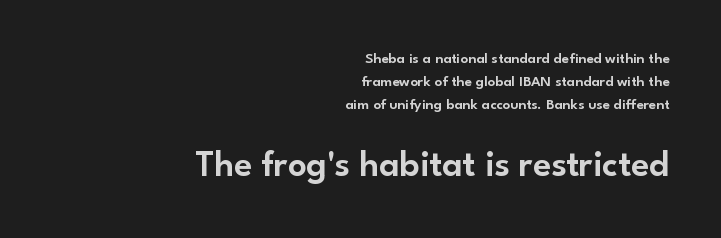
{"serif": "no", "italic": "no", "width": "normal", "stroke_contrast": "low", "x_height": "small", "monospaced": "no", "underline": "no", "align": "right", "line_spacing": "normal", "line_spacing_ratio": 1.53, "letter_spacing": "normal", "letter_spacing_em": 0.0, "larger_block": "second", "size_ratio": 2.47, "glyph_px": 37}
